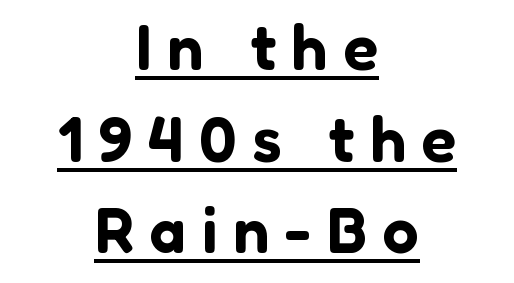
{"serif": "no", "italic": "no", "width": "normal", "stroke_contrast": "low", "x_height": "medium", "monospaced": "no", "underline": "yes", "align": "center", "line_spacing": "normal", "line_spacing_ratio": 1.43, "letter_spacing": "wide", "letter_spacing_em": 0.25, "glyph_px": 64}
